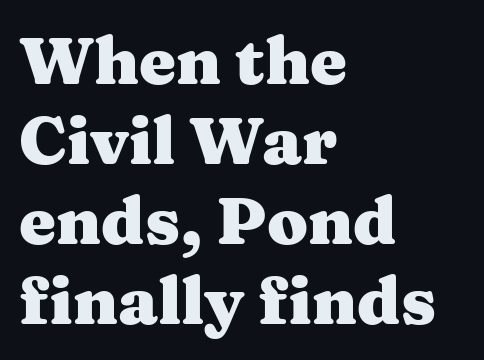
The image shows 66 px heavy, wide serif type, upright; set left-aligned, line spacing 1.21x, normal letter spacing, not underlined; medium stroke contrast and a medium x-height.
